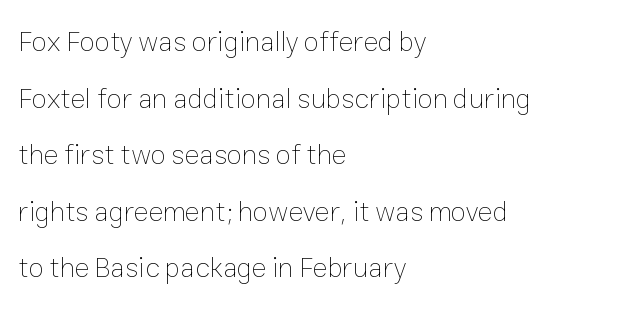
The image shows 28 px thin type, upright; set left-aligned, loose line spacing (2.02x), normal letter spacing, not underlined; low stroke contrast and a medium x-height.
